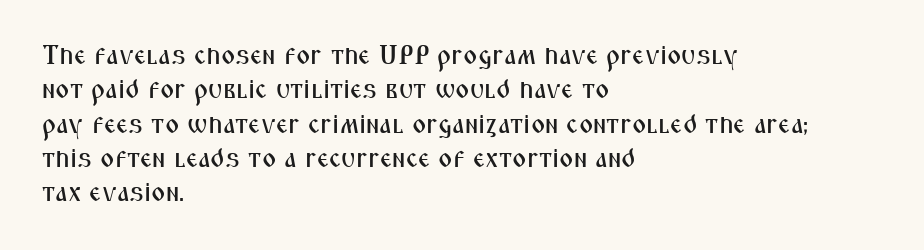
The image shows 27 px text type, upright; set left-aligned, normal line spacing (1.27x), normal letter spacing, not underlined.
